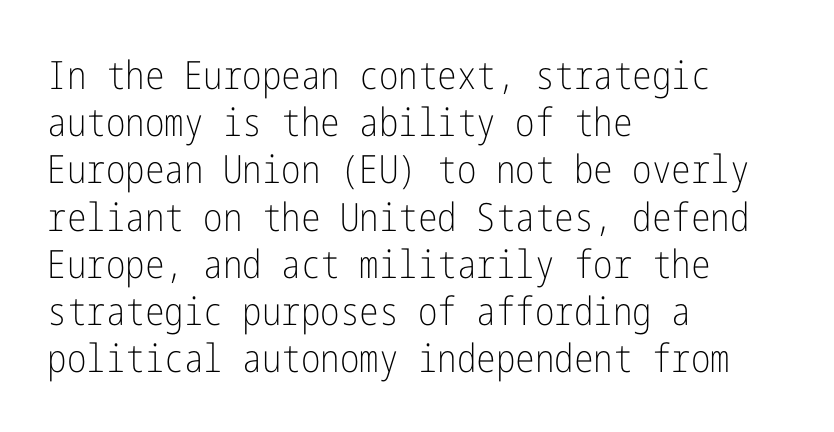
{"serif": "no", "italic": "no", "bold": "no", "weight": "light", "width": "condensed", "stroke_contrast": "low", "x_height": "medium", "underline": "no", "align": "left", "line_spacing_ratio": 1.21, "letter_spacing": "normal", "letter_spacing_em": 0.0, "glyph_px": 39}
